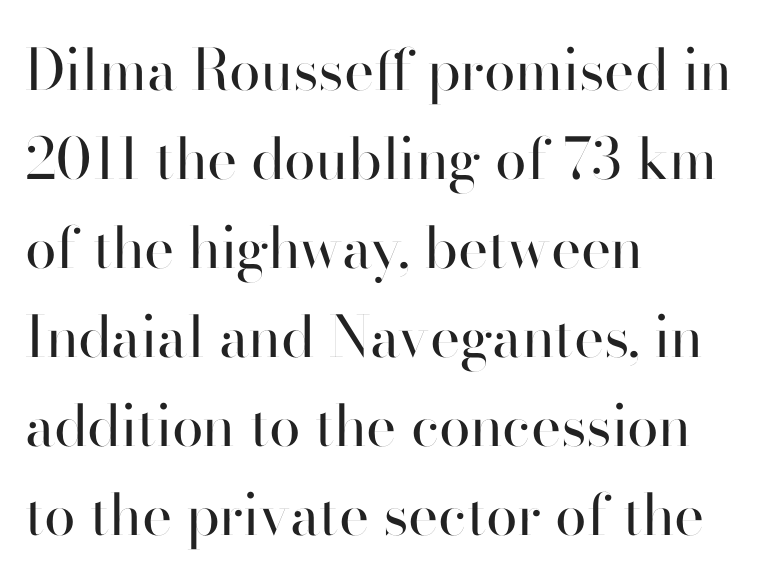
This sample keeps an unexceptional amount of space between lines. The weight tops out at a normal text grade. Every stem runs plumb, perpendicular to the baseline. Short and long lines alike share a common starting point at left.
